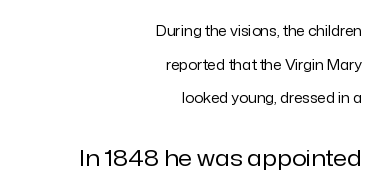
{"italic": "no", "bold": "no", "underline": "no", "align": "right", "line_spacing": "loose", "line_spacing_ratio": 2.41, "letter_spacing": "normal", "letter_spacing_em": 0.0, "larger_block": "second", "size_ratio": 1.64, "glyph_px": 23}
